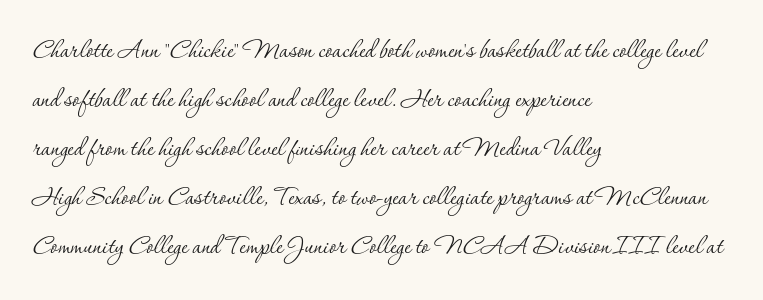
The image shows 32 px thin serif type; set left-aligned, normal line spacing (1.53x), normal letter spacing, not underlined; low stroke contrast and a small x-height.
